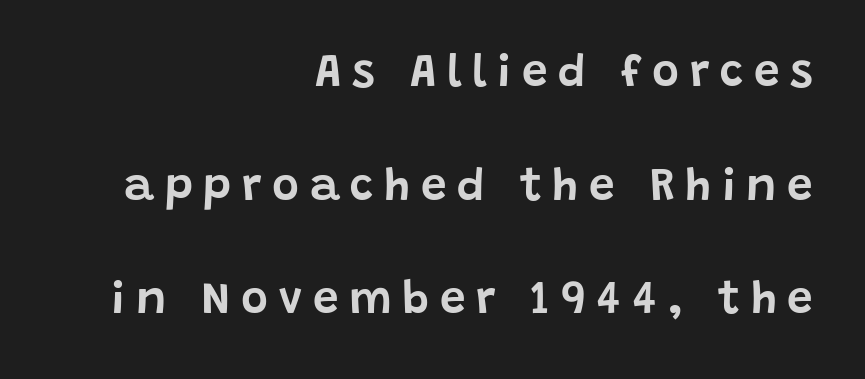
A typesetter would call this proportional, since set widths differ per character. This sample uses expanded letter spacing, leaving extra air between glyphs. The space between consecutive lines is lavish. Rule under the text: the space is simply empty. A sans-serif font was chosen for this passage. Leftover space on each line is placed entirely before the opening word.
